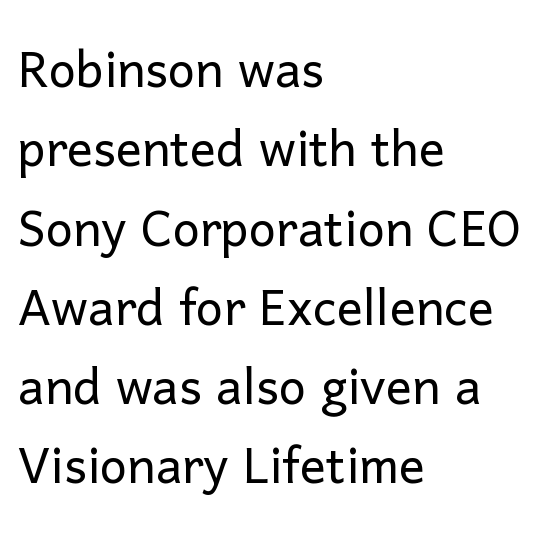
{"serif": "no", "italic": "no", "bold": "no", "weight": "light", "width": "normal", "stroke_contrast": "low", "x_height": "medium", "monospaced": "no", "underline": "no", "align": "left", "line_spacing_ratio": 1.22, "letter_spacing": "normal", "letter_spacing_em": 0.0, "glyph_px": 65}
